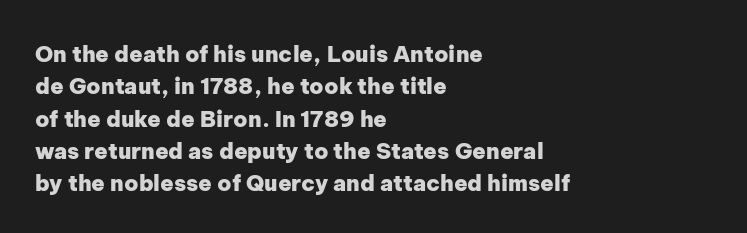
The image shows 22 px bold type, upright; set left-aligned, normal line spacing (1.47x), normal letter spacing, not underlined.
